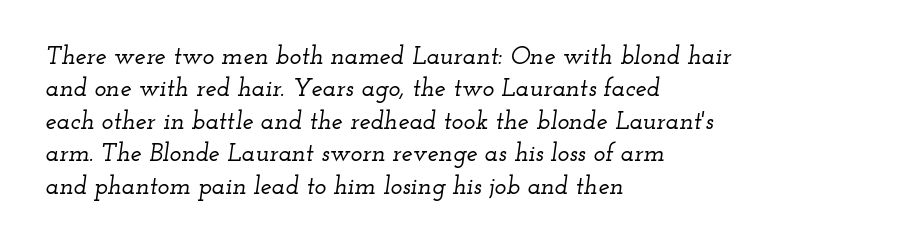
The image shows 25 px text type, italic (leaning right); set left-aligned, normal line spacing (1.3x), normal letter spacing, not underlined.
